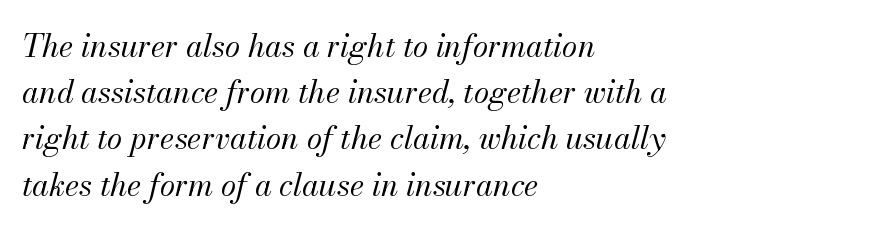
The image shows 31 px regular-weight type, italic (leaning right); set left-aligned, normal line spacing (1.49x), normal letter spacing, not underlined; medium stroke contrast and a small x-height.
